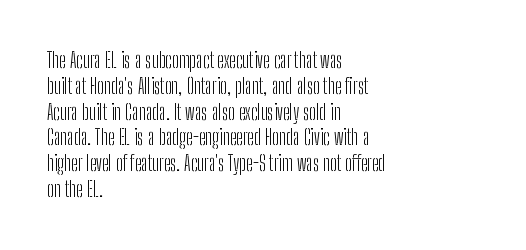
Visually the block forms a straight wall on the left and a jagged coastline on the right. This sample uses plain, unmodified letter spacing. The face looks like a standard text weight, possibly lighter. Check under the words: just untouched page. Does the lettering tilt? It doesn't — this is upright.
